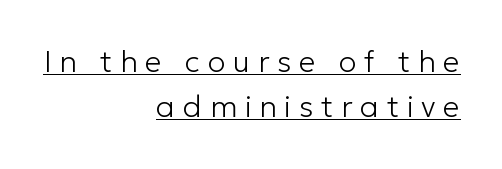
Q: Is the text bold? A: No.
Q: Is the text italic (slanted)? A: No, it is upright.
Q: Is the typeface a serif or a sans-serif typeface? A: Sans-serif.
Q: Is the text underlined? A: Yes.
Q: How is the paragraph aligned? A: Right-aligned.
Q: Is the spacing between letters normal or unusually wide? A: Unusually wide.
Q: Is the spacing between lines tight, normal or loose? A: Normal.
Q: Width (condensed, normal, or wide)? A: Normal.
Q: Stroke contrast? A: Low.
Q: x-height? A: Medium.
Q: Monospaced? A: No.
